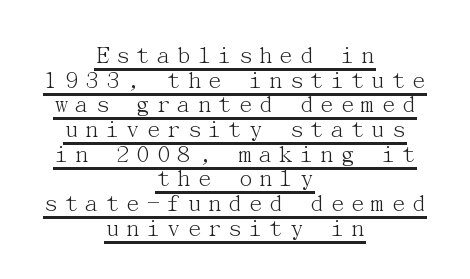
Each stroke keeps to a modest, everyday thickness or less. Is there an underline? Yes — a line sits under the letters. Glyph-to-glyph distance is far greater than everyday printed text. The letters stand straight up with perfectly vertical stems. Horizontal bands of white between lines are thin slivers. Where is the straight margin? There isn't one; the lines are centered.
